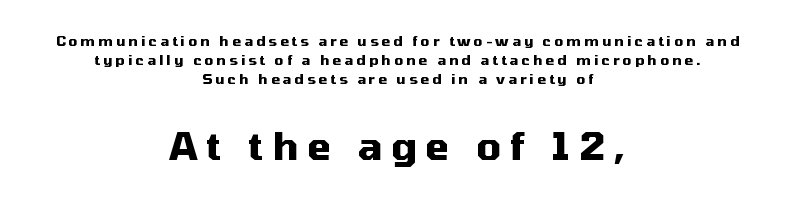
Q: Is the text bold? A: Yes.
Q: Is the text italic (slanted)? A: No, it is upright.
Q: Is the typeface a serif or a sans-serif typeface? A: Sans-serif.
Q: Is the text underlined? A: No.
Q: How is the paragraph aligned? A: Centered.
Q: Is the spacing between letters normal or unusually wide? A: Unusually wide.
Q: Is the spacing between lines tight, normal or loose? A: Normal.
Q: Which block of text is set in a larger size, the first (top) or the second (bottom)? A: The second (bottom) one.
Q: Width (condensed, normal, or wide)? A: Normal.
Q: Stroke contrast? A: Medium.
Q: x-height? A: Medium.
Q: Monospaced? A: No.
